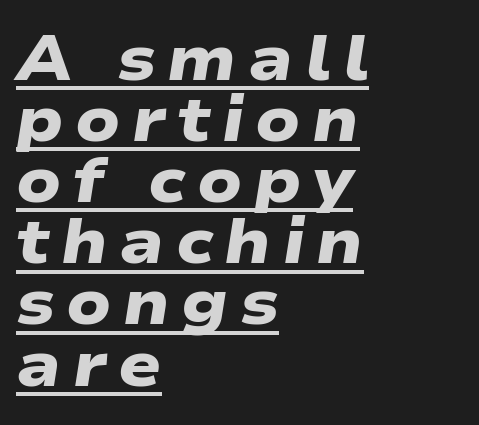
Leading is clearly below the norm, producing a dense column. Look at the bottom of the vertical strokes: they stop flat, with no serifs. The passage shown is typed in a proportional face where columns would drift. The words here are underlined. In CSS terms this would be text-align: left. The rendering uses a bold face; every stroke is thick and dark.
